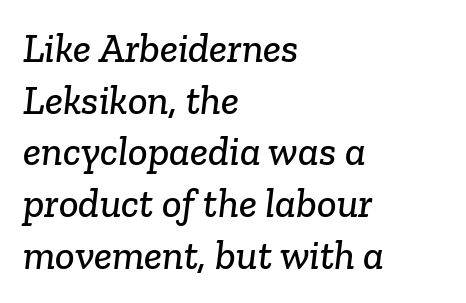
The leading is moderate, giving the passage an even texture. The rag falls on the right side of this text block. Does the type have serifs? Yes, each stem ends in a small foot. The face used here is proportionally spaced, like ordinary book or web type. Inter-character spacing is left at the font's built-in metrics.
